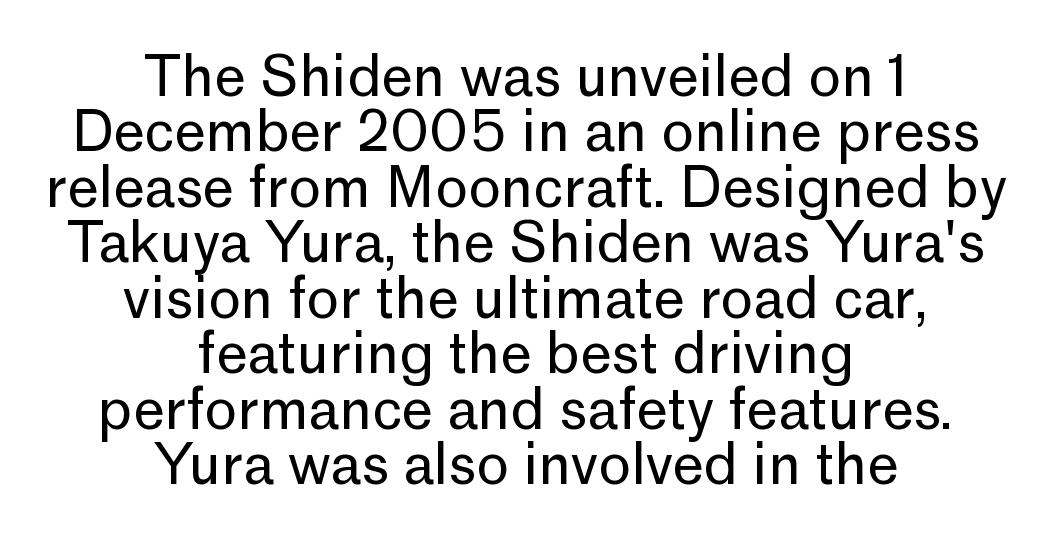
{"serif": "no", "italic": "no", "bold": "no", "weight": "regular", "width": "normal", "stroke_contrast": "low", "x_height": "medium", "monospaced": "no", "underline": "no", "align": "center", "line_spacing": "tight", "line_spacing_ratio": 0.99, "letter_spacing": "normal", "letter_spacing_em": 0.0, "glyph_px": 56}
